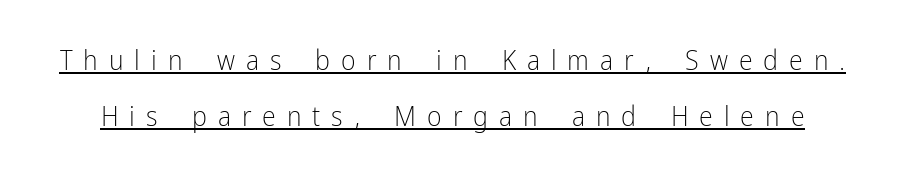
{"serif": "no", "italic": "no", "bold": "no", "weight": "light", "width": "condensed", "stroke_contrast": "low", "x_height": "medium", "monospaced": "no", "underline": "yes", "line_spacing": "loose", "line_spacing_ratio": 1.99, "letter_spacing": "wide", "letter_spacing_em": 0.39, "glyph_px": 28}
